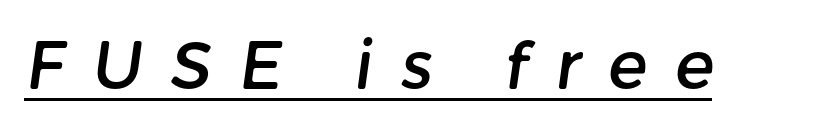
Typographically, this falls in the sans-serif category. Honestly, the letter spacing is so wide it's the main thing you notice. The letters advance in unequal steps, a hallmark of proportional type. Descenders here cross a horizontal rule under the line.
